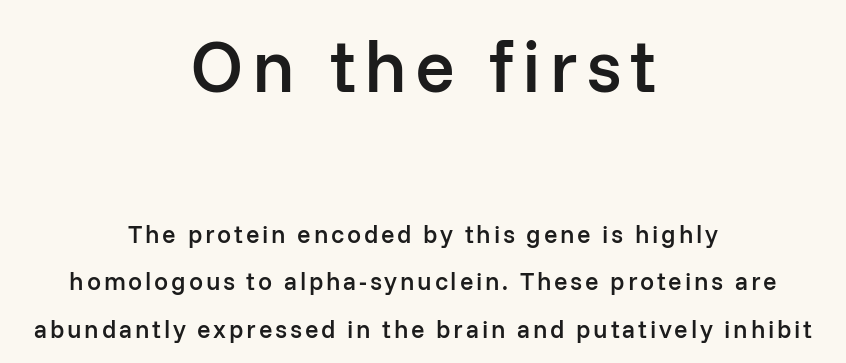
The image shows 74 px semibold sans-serif type, upright; set centered, loose line spacing (1.9x), not underlined; the first (top) block is 2.96x larger; low stroke contrast and a medium x-height.
